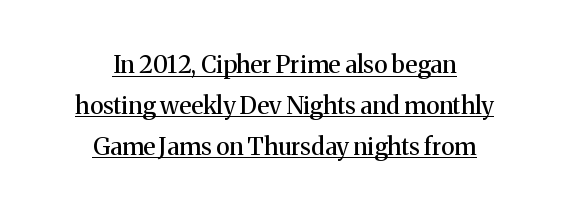
Q: Is the text italic (slanted)? A: No, it is upright.
Q: Is the text underlined? A: Yes.
Q: How is the paragraph aligned? A: Centered.
Q: Is the spacing between letters normal or unusually wide? A: Normal.
Q: Is the spacing between lines tight, normal or loose? A: Normal.
